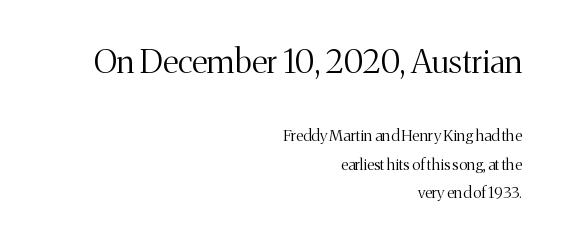
The image shows 33 px light serif type, upright; set right-aligned, line spacing 1.78x, normal letter spacing, not underlined; the first (top) block is 2.06x larger; medium stroke contrast and a medium x-height.
